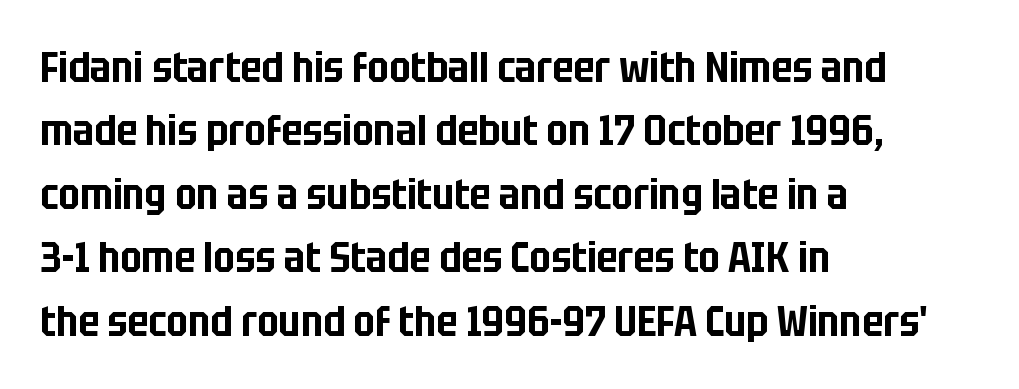
{"serif": "no", "italic": "no", "width": "condensed", "stroke_contrast": "low", "x_height": "large", "monospaced": "no", "underline": "no", "align": "left", "line_spacing": "normal", "line_spacing_ratio": 1.51, "letter_spacing": "normal", "letter_spacing_em": 0.0, "glyph_px": 42}
